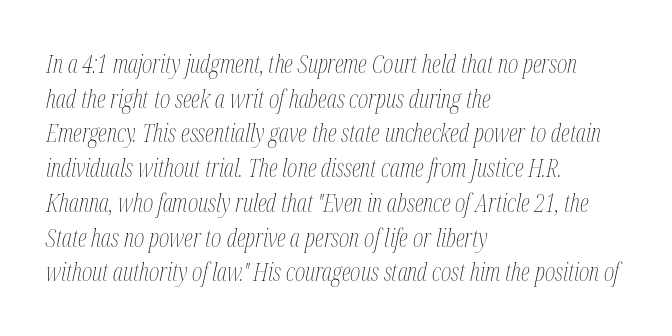
The gap between lines stays unmarked. The cut favours lightness, reaching ordinary text weight at its darkest. Look at the tracking — it's just the regular setting, nothing added. Visually the block forms a straight wall on the left and a jagged coastline on the right.
